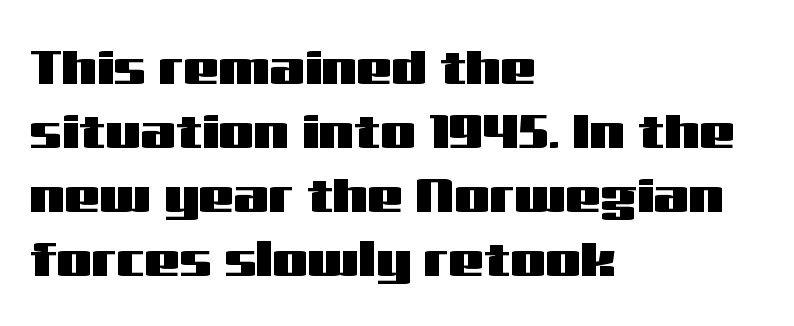
Q: Is the text italic (slanted)? A: No, it is upright.
Q: Is the typeface a serif or a sans-serif typeface? A: Sans-serif.
Q: Is the text underlined? A: No.
Q: How is the paragraph aligned? A: Left-aligned.
Q: Is the spacing between letters normal or unusually wide? A: Normal.
Q: Is the spacing between lines tight, normal or loose? A: Normal.
Q: Width (condensed, normal, or wide)? A: Wide.
Q: Stroke contrast? A: Medium.
Q: x-height? A: Medium.
Q: Monospaced? A: No.
